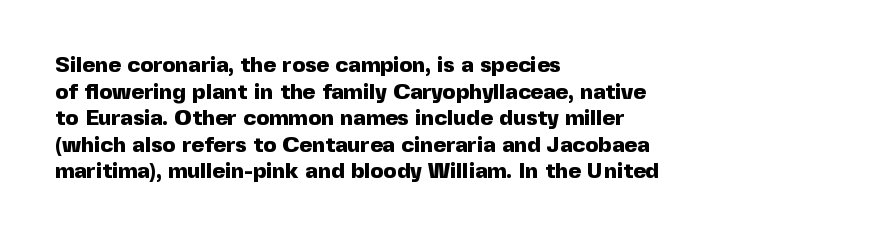
{"italic": "no", "bold": "yes", "underline": "no", "align": "left", "line_spacing_ratio": 1.21, "letter_spacing": "normal", "letter_spacing_em": 0.0, "glyph_px": 22}
